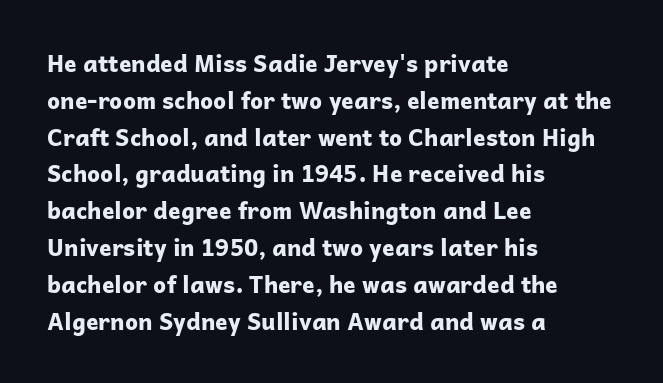
The passage shown stacks its lines at a standard gap. The rag falls on the right side of this text block. Nope, not italic — everything's standing straight. Rule under the text: the space is simply empty. The face used here is rendered with its standard letterfit.
